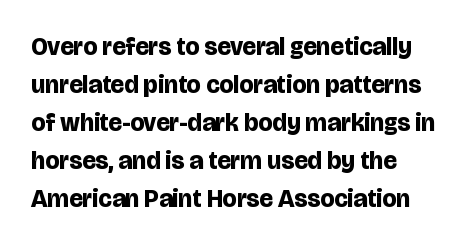
The image shows 25 px bold type, upright; set left-aligned, normal line spacing (1.52x), normal letter spacing, not underlined.
